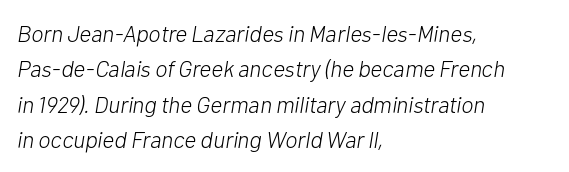
The image shows 23 px text type, italic (leaning right); set left-aligned, normal line spacing (1.54x), normal letter spacing, not underlined.
